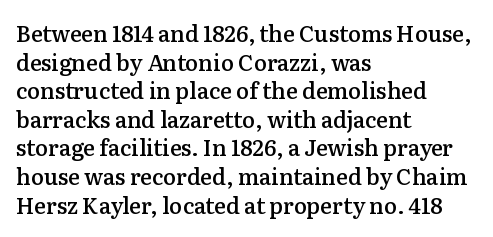
The image shows 22 px text type, upright; set left-aligned, normal line spacing (1.3x), normal letter spacing, not underlined.
